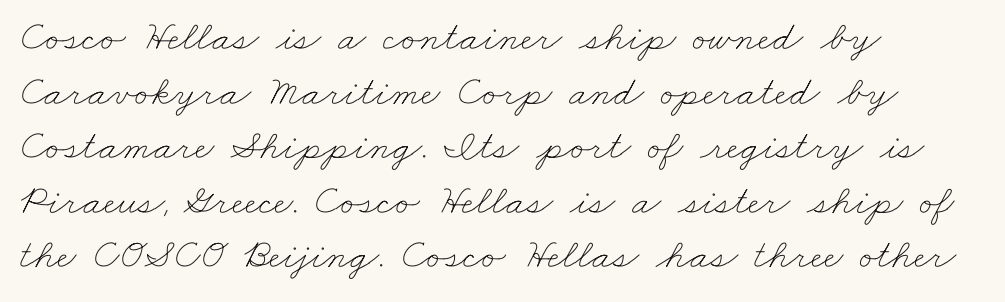
Q: Is the text bold? A: No.
Q: Is the text underlined? A: No.
Q: How is the paragraph aligned? A: Left-aligned.
Q: Is the spacing between letters normal or unusually wide? A: Normal.
Q: Is the spacing between lines tight, normal or loose? A: Normal.
Q: Width (condensed, normal, or wide)? A: Wide.
Q: Stroke contrast? A: Low.
Q: x-height? A: Small.
Q: Monospaced? A: No.
